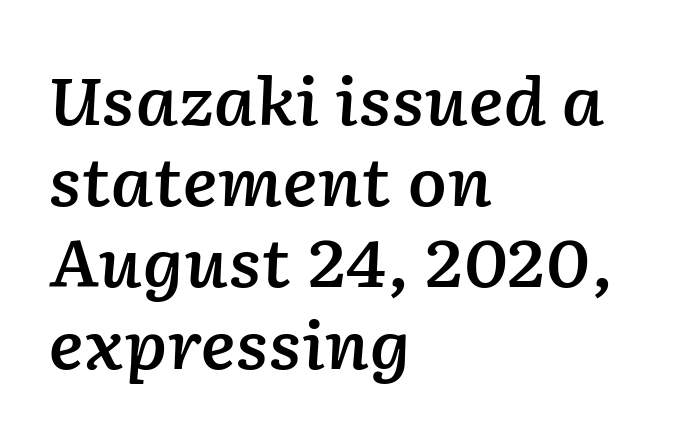
{"italic": "yes", "lean": "right", "slant_degrees": 2, "bold": "semi", "weight": "semibold", "width": "normal", "stroke_contrast": "low", "x_height": "medium", "monospaced": "no", "underline": "no", "align": "left", "line_spacing": "normal", "line_spacing_ratio": 1.25, "letter_spacing": "normal", "letter_spacing_em": 0.0, "glyph_px": 65}
